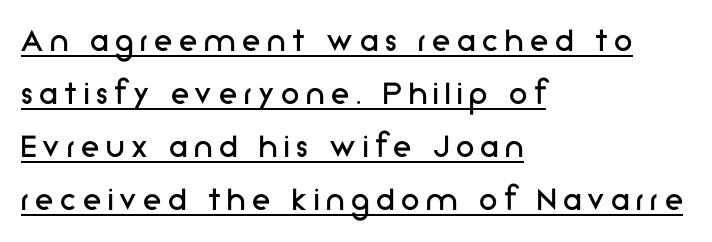
This rendering features underlined lettering. Short and long lines alike share a common starting point at left. The rendering uses natural spacing where letterforms have individual widths. The font is comparable to plain body text, perhaps lighter.
